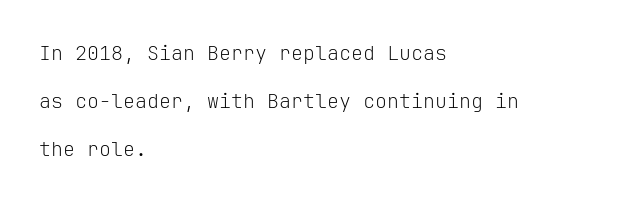
The compositor pushed each line to the left boundary. Notice how the stems are strictly vertical — no italics here. The line-height multiplier appears high, well above default. This rendering leaves character spacing at its baseline value.
